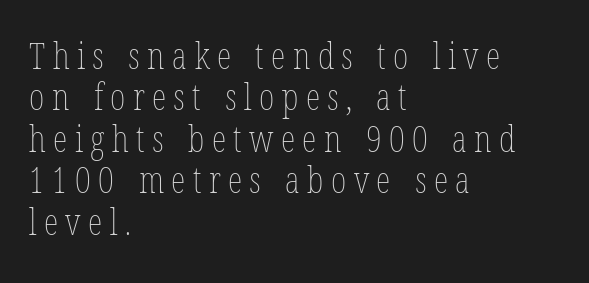
Q: Is the text bold? A: No.
Q: Is the text italic (slanted)? A: No, it is upright.
Q: Is the text underlined? A: No.
Q: How is the paragraph aligned? A: Left-aligned.
Q: Is the spacing between letters normal or unusually wide? A: Unusually wide.
Q: Is the spacing between lines tight, normal or loose? A: Tight.
Q: Width (condensed, normal, or wide)? A: Condensed.
Q: Stroke contrast? A: Low.
Q: x-height? A: Medium.
Q: Monospaced? A: No.
